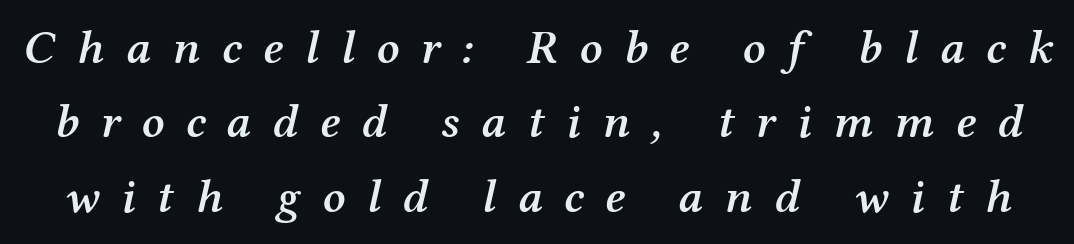
{"serif": "yes", "italic": "yes", "lean": "right", "slant_degrees": 12, "bold": "semi", "weight": "semibold", "width": "normal", "stroke_contrast": "medium", "x_height": "medium", "monospaced": "no", "underline": "no", "line_spacing": "normal", "line_spacing_ratio": 1.55, "letter_spacing": "wide", "letter_spacing_em": 0.45, "glyph_px": 48}
